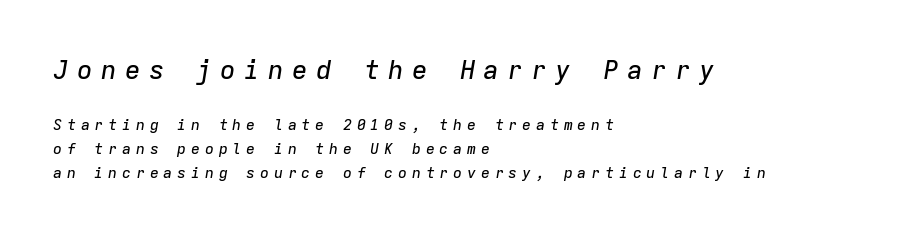
Nobody drew a line under any word here. Substantial extra tracking has been applied to these lines. Whoever set this chose a conventional vertical rhythm. Compared with a centered layout, this one pins lines to the left instead. These two chunks differ in scale, with the top chunk taking the larger measure.
